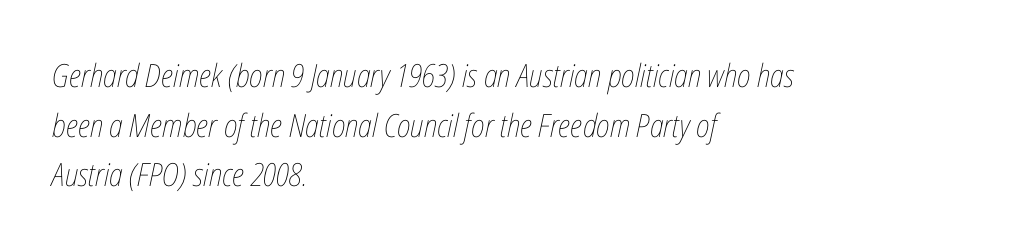
{"italic": "yes", "lean": "right", "slant_degrees": 12, "bold": "no", "weight": "thin", "width": "condensed", "stroke_contrast": "low", "x_height": "medium", "monospaced": "no", "underline": "no", "align": "left", "line_spacing": "normal", "line_spacing_ratio": 1.55, "letter_spacing": "normal", "letter_spacing_em": 0.0, "glyph_px": 32}
